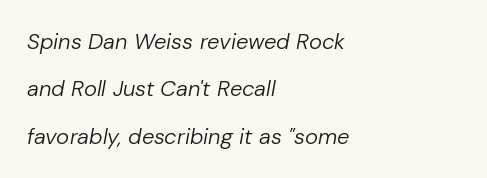
{"italic": "yes", "lean": "right", "slant_degrees": 10, "bold": "no", "underline": "no", "align": "left", "line_spacing": "loose", "line_spacing_ratio": 2.15, "letter_spacing": "normal", "letter_spacing_em": 0.0, "glyph_px": 22}
